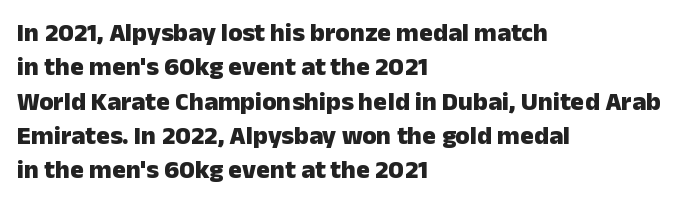
The image shows 26 px bold type, upright; set left-aligned, normal line spacing (1.32x), normal letter spacing, not underlined.
